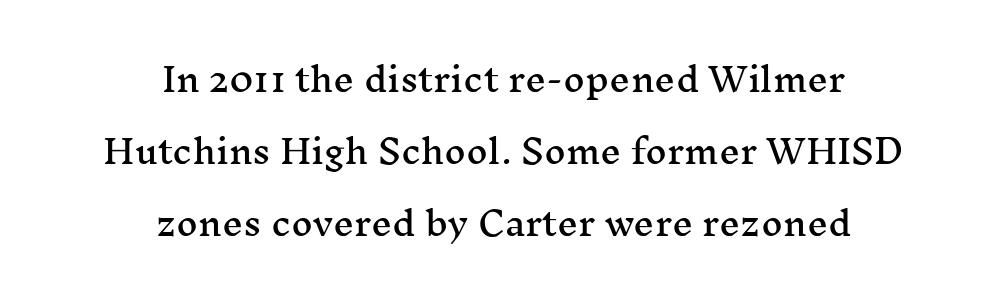
The image shows 33 px wide serif type, upright; set centered, loose line spacing (2.18x), normal letter spacing, not underlined; medium stroke contrast and a medium x-height.
